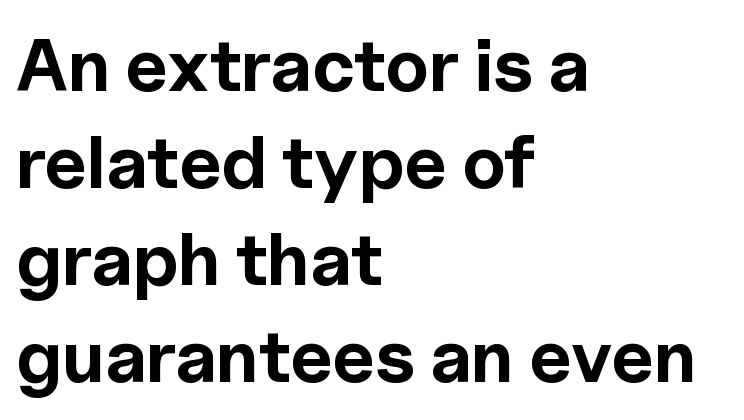
Nope, no serifs anywhere on these letters. The passage shown stacks its lines at a standard gap. The typography opts for an upright posture over an oblique one. The face used here is rendered with its standard letterfit.
